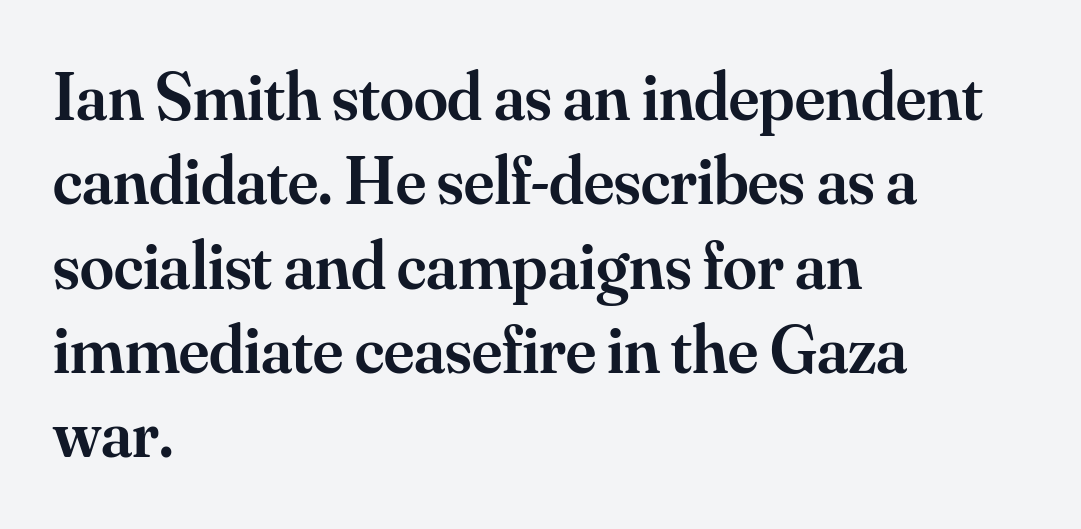
Q: Is the text bold? A: Semi-bold.
Q: Is the text italic (slanted)? A: No, it is upright.
Q: Is the typeface a serif or a sans-serif typeface? A: Serif.
Q: Is the text underlined? A: No.
Q: How is the paragraph aligned? A: Left-aligned.
Q: Is the spacing between letters normal or unusually wide? A: Normal.
Q: Width (condensed, normal, or wide)? A: Normal.
Q: Stroke contrast? A: Medium.
Q: x-height? A: Small.
Q: Monospaced? A: No.
